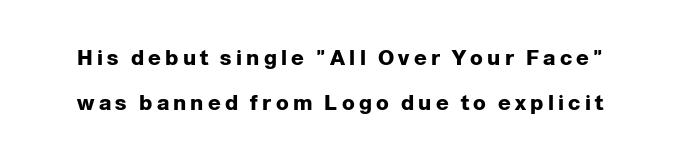
{"italic": "no", "bold": "yes", "underline": "no", "line_spacing": "loose", "line_spacing_ratio": 2.16, "letter_spacing": "wide", "letter_spacing_em": 0.2, "glyph_px": 21}
